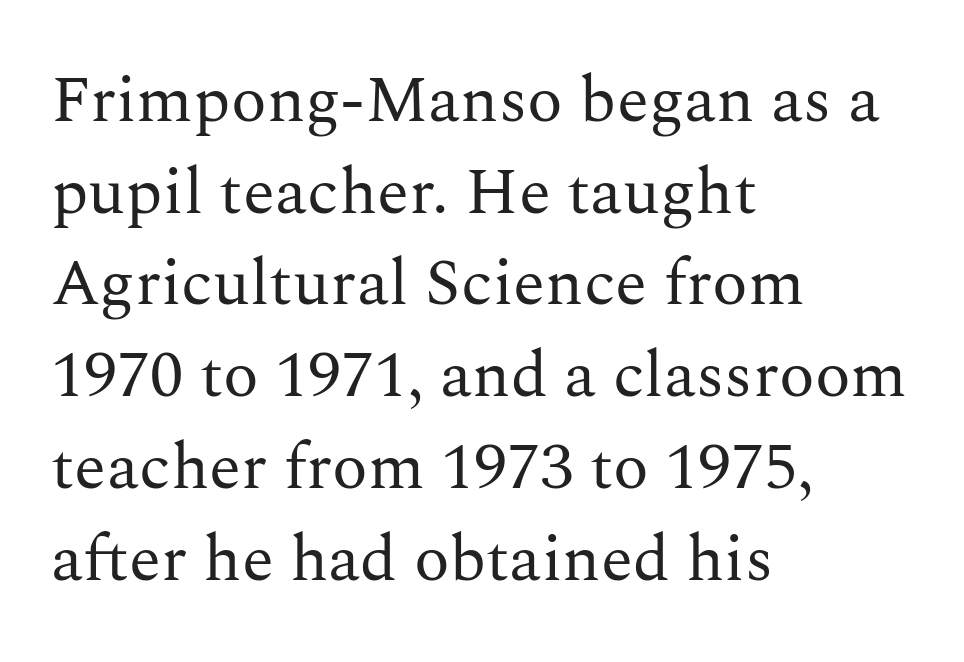
Q: Is the text bold? A: No.
Q: Is the text italic (slanted)? A: No, it is upright.
Q: Is the typeface a serif or a sans-serif typeface? A: Serif.
Q: Is the text underlined? A: No.
Q: How is the paragraph aligned? A: Left-aligned.
Q: Is the spacing between letters normal or unusually wide? A: Normal.
Q: Is the spacing between lines tight, normal or loose? A: Normal.
Q: Width (condensed, normal, or wide)? A: Normal.
Q: Stroke contrast? A: Medium.
Q: x-height? A: Medium.
Q: Monospaced? A: No.
